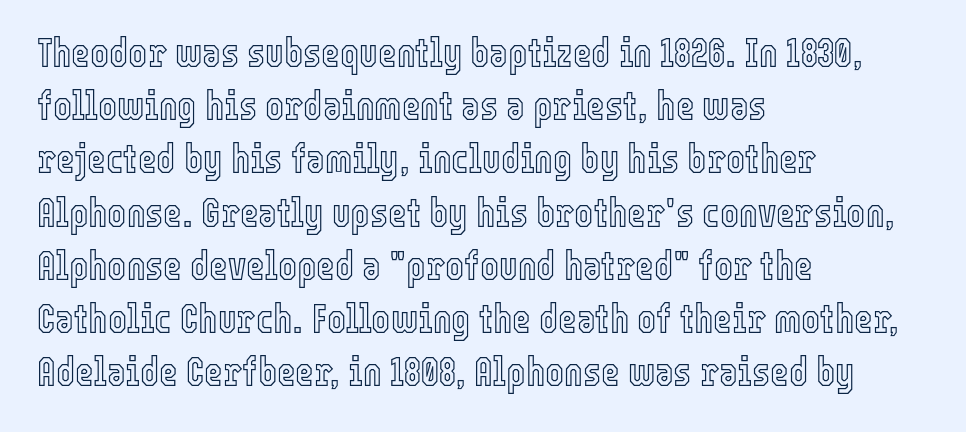
Posture: upright roman. These lines stack with their left ends in a neat column. This sample has the flowing, uneven cadence of proportional lettering. Each word holds together tightly as a unit, with standard inter-letter gaps. Unmarked baselines from the first word to the last.
